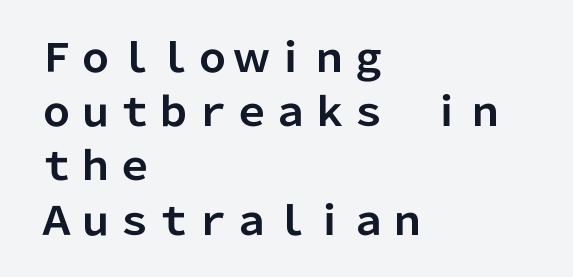
{"serif": "no", "italic": "no", "bold": "yes", "weight": "bold", "width": "normal", "stroke_contrast": "low", "x_height": "medium", "monospaced": "no", "underline": "no", "align": "left", "line_spacing": "normal", "line_spacing_ratio": 1.39, "letter_spacing": "normal", "letter_spacing_em": 0.0, "glyph_px": 39}
